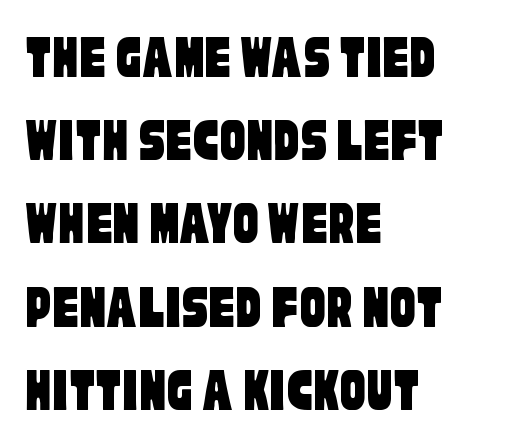
{"serif": "no", "width": "condensed", "stroke_contrast": "low", "x_height": "large", "monospaced": "no", "underline": "no", "align": "left", "line_spacing": "normal", "line_spacing_ratio": 1.3, "letter_spacing": "normal", "letter_spacing_em": 0.0, "glyph_px": 64}
